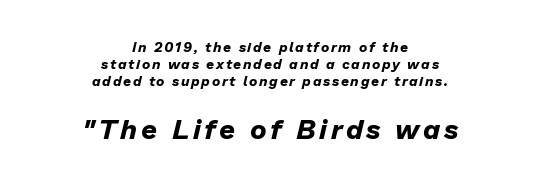
Q: Is the text bold? A: Yes.
Q: Is the text italic (slanted)? A: Yes, it leans right by about 13 degrees.
Q: Is the text underlined? A: No.
Q: How is the paragraph aligned? A: Centered.
Q: Which block of text is set in a larger size, the first (top) or the second (bottom)? A: The second (bottom) one.
Q: Width (condensed, normal, or wide)? A: Normal.
Q: Stroke contrast? A: Low.
Q: x-height? A: Medium.
Q: Monospaced? A: No.
